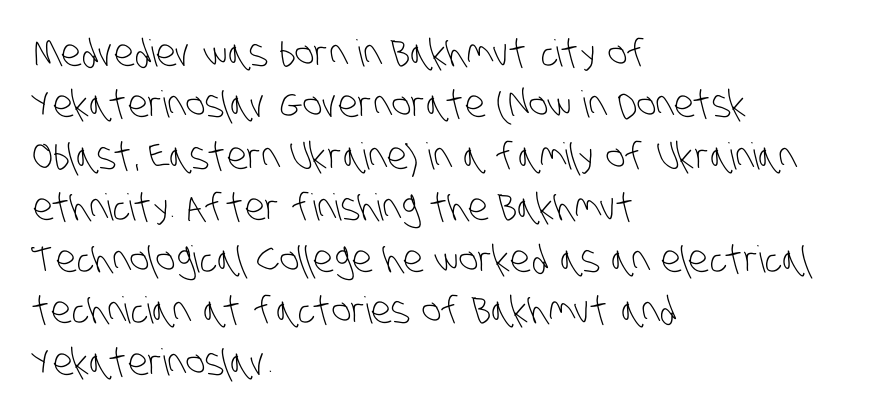
The image shows 37 px light, condensed sans-serif type; set left-aligned, normal line spacing (1.39x), normal letter spacing, not underlined; low stroke contrast and a large x-height.
